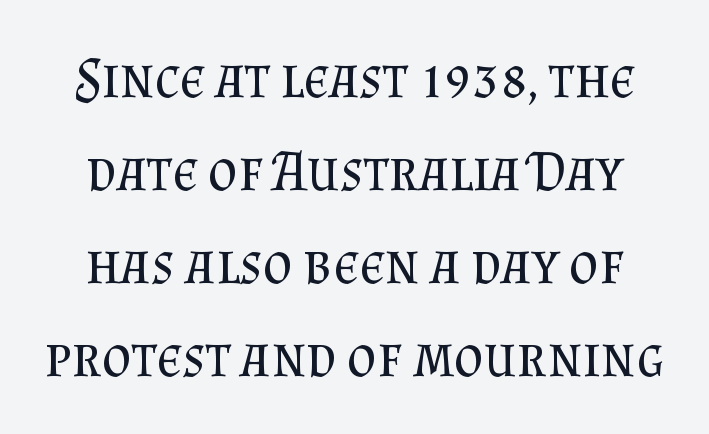
{"serif": "yes", "italic": "no", "bold": "no", "weight": "regular", "width": "normal", "stroke_contrast": "medium", "x_height": "small", "monospaced": "no", "underline": "no", "line_spacing": "normal", "line_spacing_ratio": 1.63, "letter_spacing": "normal", "letter_spacing_em": 0.0, "glyph_px": 57}
